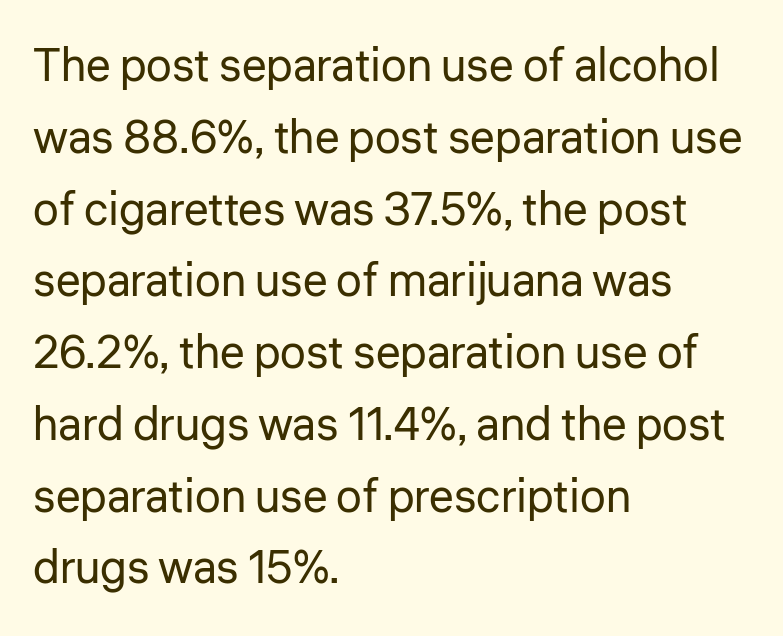
Q: Is the text bold? A: No.
Q: Is the text italic (slanted)? A: No, it is upright.
Q: Is the typeface a serif or a sans-serif typeface? A: Sans-serif.
Q: Is the text underlined? A: No.
Q: How is the paragraph aligned? A: Left-aligned.
Q: Is the spacing between letters normal or unusually wide? A: Normal.
Q: Is the spacing between lines tight, normal or loose? A: Normal.
Q: Width (condensed, normal, or wide)? A: Normal.
Q: Stroke contrast? A: Low.
Q: x-height? A: Medium.
Q: Monospaced? A: No.
